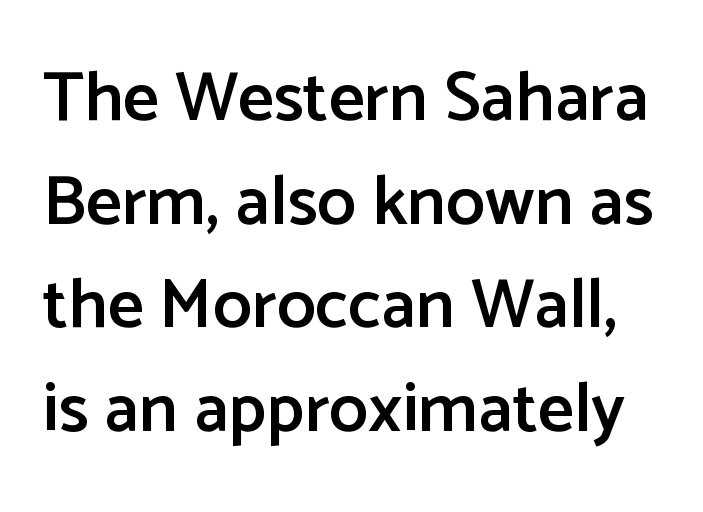
{"serif": "no", "italic": "no", "bold": "semi", "weight": "semibold", "width": "normal", "stroke_contrast": "low", "x_height": "medium", "monospaced": "no", "underline": "no", "line_spacing": "normal", "line_spacing_ratio": 1.48, "letter_spacing": "normal", "letter_spacing_em": 0.0, "glyph_px": 70}
